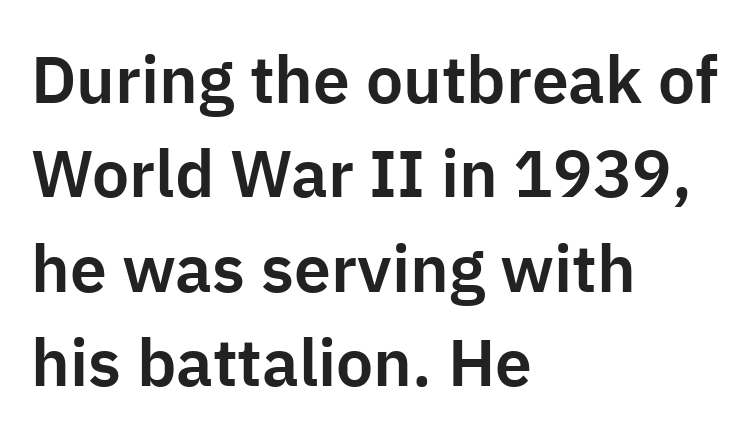
The image shows 66 px sans-serif type, upright; set left-aligned, normal line spacing (1.43x), normal letter spacing, not underlined; low stroke contrast and a medium x-height.
